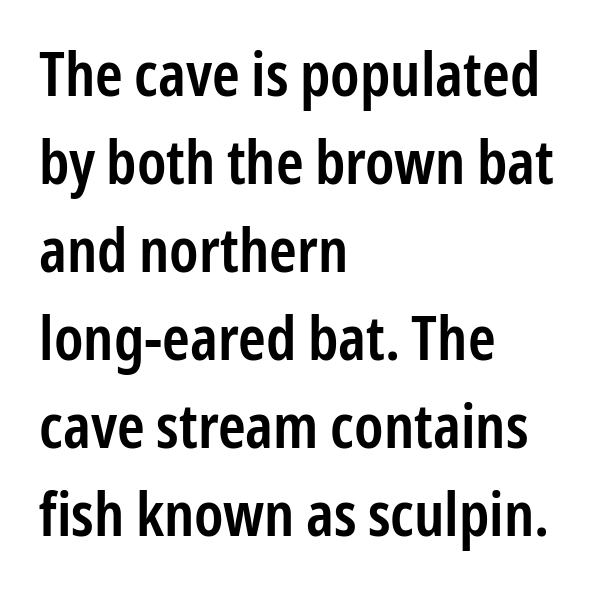
Q: Is the text bold? A: Semi-bold.
Q: Is the text italic (slanted)? A: No, it is upright.
Q: Is the typeface a serif or a sans-serif typeface? A: Sans-serif.
Q: Is the text underlined? A: No.
Q: How is the paragraph aligned? A: Left-aligned.
Q: Is the spacing between letters normal or unusually wide? A: Normal.
Q: Is the spacing between lines tight, normal or loose? A: Normal.
Q: Width (condensed, normal, or wide)? A: Condensed.
Q: Stroke contrast? A: Low.
Q: x-height? A: Medium.
Q: Monospaced? A: No.
